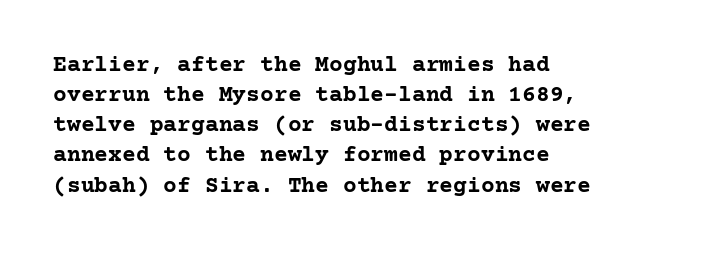
{"italic": "no", "bold": "yes", "underline": "no", "align": "left", "line_spacing": "normal", "line_spacing_ratio": 1.31, "letter_spacing": "normal", "letter_spacing_em": 0.0, "glyph_px": 23}
